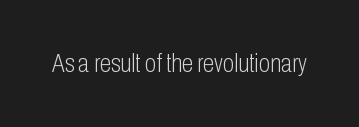
The image shows 26 px text type, upright; set normal letter spacing, not underlined.
